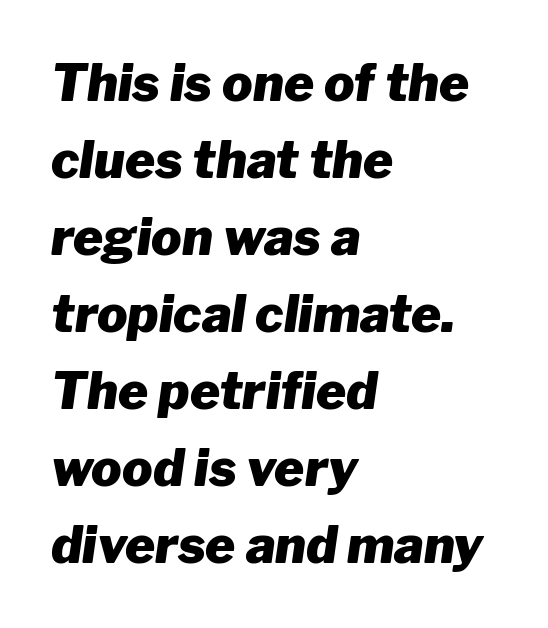
{"italic": "yes", "lean": "right", "slant_degrees": 8, "bold": "yes", "weight": "heavy", "width": "normal", "stroke_contrast": "low", "x_height": "medium", "monospaced": "no", "underline": "no", "align": "left", "line_spacing": "normal", "line_spacing_ratio": 1.51, "letter_spacing": "normal", "letter_spacing_em": 0.0, "glyph_px": 51}
